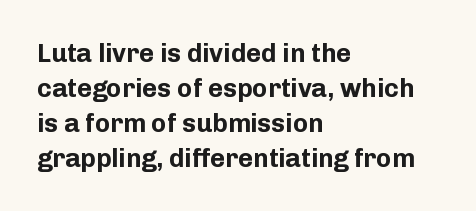
The baseline area is clear. The lines in this sample share a left origin and differ only in where they stop. The type is set solid horizontally, with unmodified tracking. Compared with typical paragraphs, the rows here are spaced about the same. Thick stems and heavy bowls — unmistakably bold. Ascenders rise straight up at ninety degrees.
